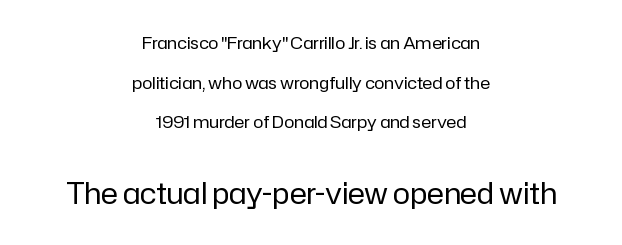
Q: Is the text bold? A: No.
Q: Is the text italic (slanted)? A: No, it is upright.
Q: Is the typeface a serif or a sans-serif typeface? A: Sans-serif.
Q: Is the text underlined? A: No.
Q: How is the paragraph aligned? A: Centered.
Q: Is the spacing between letters normal or unusually wide? A: Normal.
Q: Is the spacing between lines tight, normal or loose? A: Loose.
Q: Which block of text is set in a larger size, the first (top) or the second (bottom)? A: The second (bottom) one.
Q: Width (condensed, normal, or wide)? A: Normal.
Q: Stroke contrast? A: Low.
Q: x-height? A: Medium.
Q: Monospaced? A: No.
